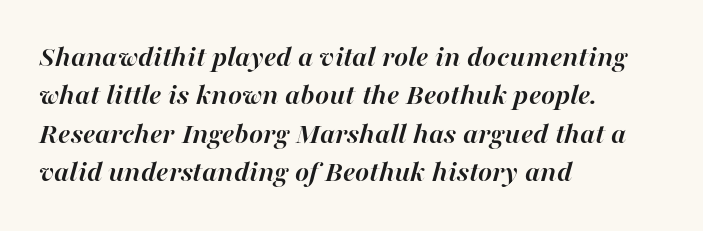
Horizontal alignment here is leftward, the default for most running prose. No word sits above an underline. Caption: standard tracking, unaltered. What weight is shown? A full bold with thick strokes. These lines are rendered in a variable-pitch font. The block of text has a typical density, with ordinary space between rows.
